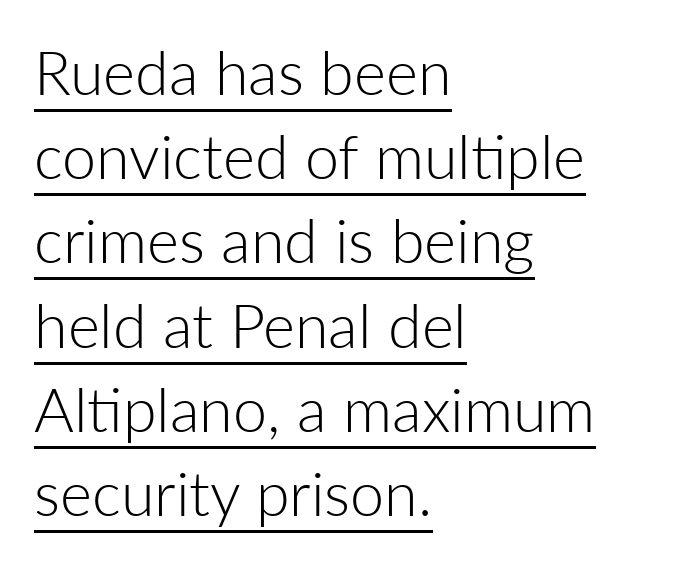
Typeset ragged right — the left edge is the straight one. The rendering uses natural spacing where letterforms have individual widths. Nothing heavy about these letters — not bold at all. Here the glyphs are tracked normally, forming tight word shapes. The rendering uses the underline text-decoration. A sans-serif font was chosen for this passage.
